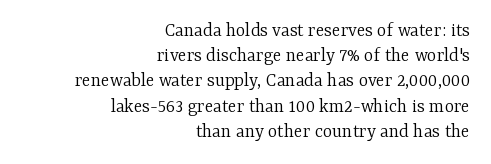
Q: Is the text bold? A: No.
Q: Is the text italic (slanted)? A: No, it is upright.
Q: Is the text underlined? A: No.
Q: How is the paragraph aligned? A: Right-aligned.
Q: Is the spacing between letters normal or unusually wide? A: Normal.
Q: Is the spacing between lines tight, normal or loose? A: Normal.
